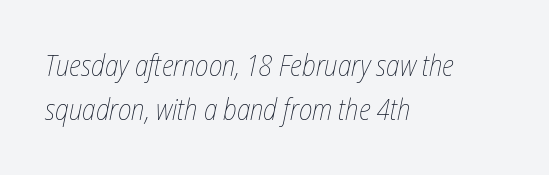
The image shows 29 px thin, condensed type, italic (leaning right); set left-aligned, normal line spacing (1.52x), normal letter spacing, not underlined; low stroke contrast and a medium x-height.
